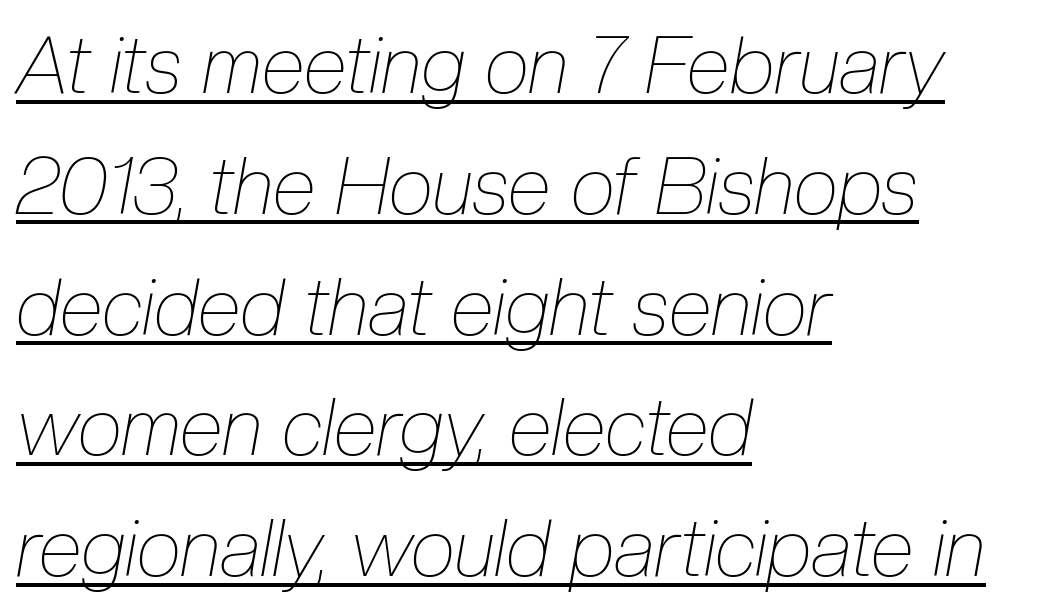
A light-to-regular cut is what we see here. In terms of leading, this rendering sits right in the middle. Would a proofreader flag this as italicized? Yes. The passage shown is underscored from start to finish.
